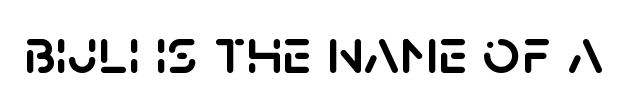
Q: Is the text italic (slanted)? A: No, it is upright.
Q: Is the typeface a serif or a sans-serif typeface? A: Sans-serif.
Q: Is the text underlined? A: No.
Q: Is the spacing between letters normal or unusually wide? A: Normal.
Q: Width (condensed, normal, or wide)? A: Normal.
Q: Stroke contrast? A: Low.
Q: x-height? A: Large.
Q: Monospaced? A: No.
